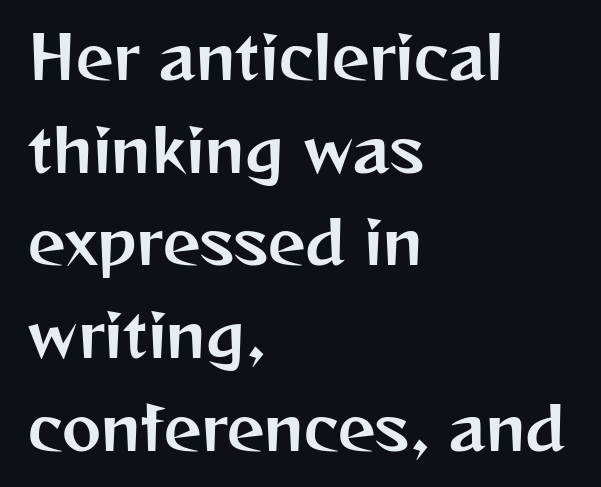
The image shows 59 px sans-serif type, upright; set left-aligned, normal line spacing (1.57x), normal letter spacing, not underlined; medium stroke contrast and a medium x-height.
